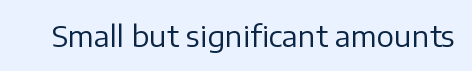
{"serif": "no", "italic": "no", "bold": "no", "weight": "regular", "width": "normal", "stroke_contrast": "low", "x_height": "medium", "monospaced": "no", "underline": "no", "letter_spacing": "normal", "letter_spacing_em": 0.0, "glyph_px": 29}
